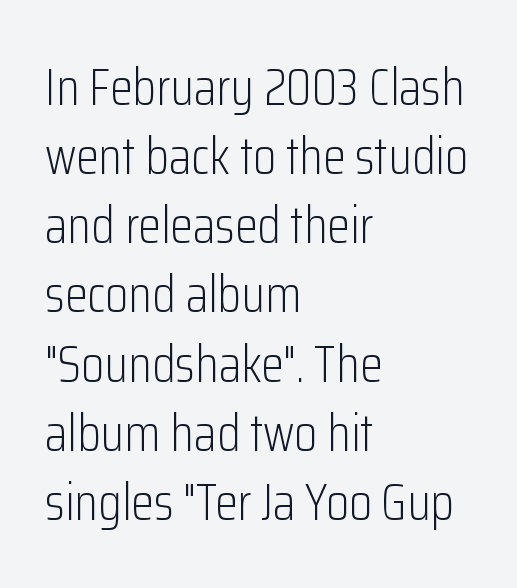
Q: Is the text bold? A: No.
Q: Is the text italic (slanted)? A: No, it is upright.
Q: Is the typeface a serif or a sans-serif typeface? A: Sans-serif.
Q: Is the text underlined? A: No.
Q: How is the paragraph aligned? A: Left-aligned.
Q: Is the spacing between letters normal or unusually wide? A: Normal.
Q: Is the spacing between lines tight, normal or loose? A: Normal.
Q: Width (condensed, normal, or wide)? A: Condensed.
Q: Stroke contrast? A: Low.
Q: x-height? A: Medium.
Q: Monospaced? A: No.
